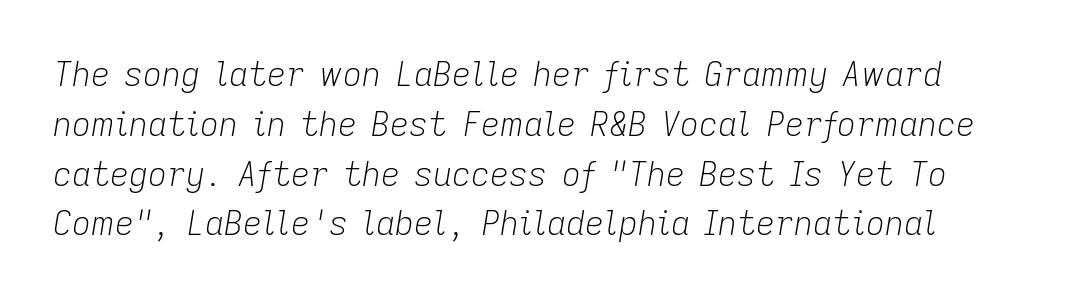
The image shows 33 px light type, italic (leaning right); set normal line spacing (1.51x), normal letter spacing, not underlined; low stroke contrast and a medium x-height.
